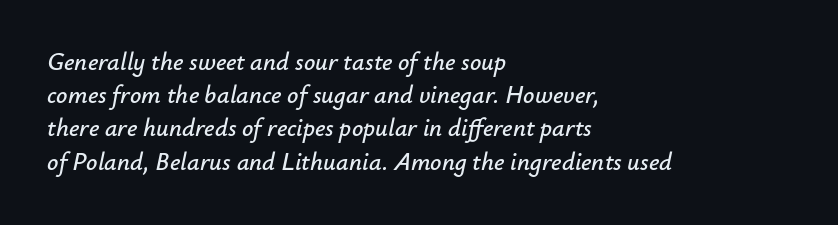
The image shows 25 px text type, italic (leaning right); set left-aligned, normal line spacing (1.33x), normal letter spacing, not underlined.
